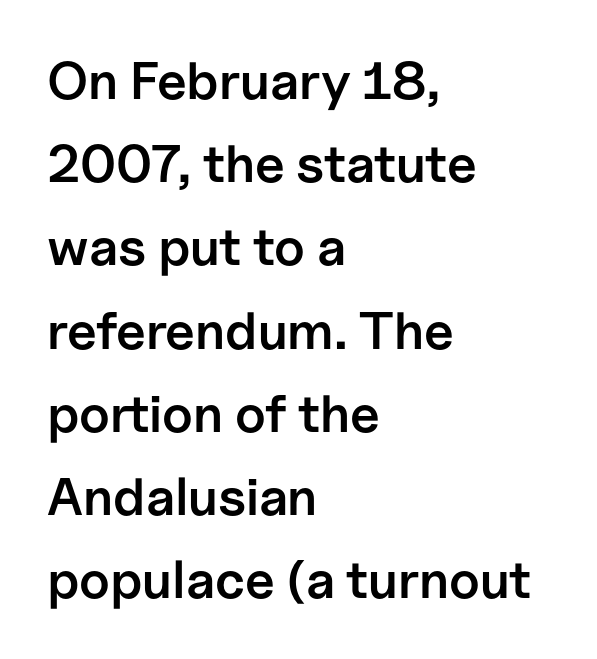
Q: Is the text bold? A: Semi-bold.
Q: Is the text italic (slanted)? A: No, it is upright.
Q: Is the typeface a serif or a sans-serif typeface? A: Sans-serif.
Q: Is the text underlined? A: No.
Q: How is the paragraph aligned? A: Left-aligned.
Q: Is the spacing between letters normal or unusually wide? A: Normal.
Q: Is the spacing between lines tight, normal or loose? A: Normal.
Q: Width (condensed, normal, or wide)? A: Normal.
Q: Stroke contrast? A: Low.
Q: x-height? A: Medium.
Q: Monospaced? A: No.
